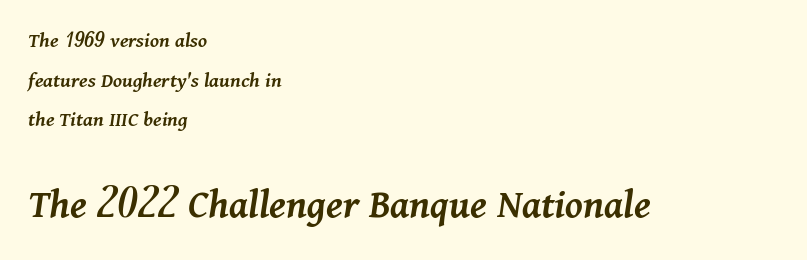
Q: Is the text bold? A: Semi-bold.
Q: Is the text italic (slanted)? A: Yes, it leans right by about 11 degrees.
Q: Is the text underlined? A: No.
Q: How is the paragraph aligned? A: Left-aligned.
Q: Is the spacing between letters normal or unusually wide? A: Normal.
Q: Which block of text is set in a larger size, the first (top) or the second (bottom)? A: The second (bottom) one.
Q: Width (condensed, normal, or wide)? A: Normal.
Q: Stroke contrast? A: Medium.
Q: x-height? A: Medium.
Q: Monospaced? A: No.
